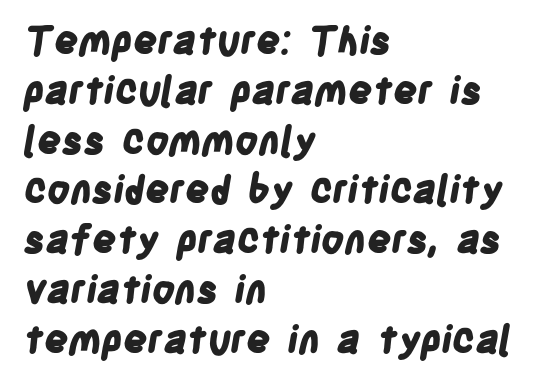
The image shows 38 px bold, condensed sans-serif type; set left-aligned, normal line spacing (1.31x), normal letter spacing, not underlined; low stroke contrast and a large x-height.
